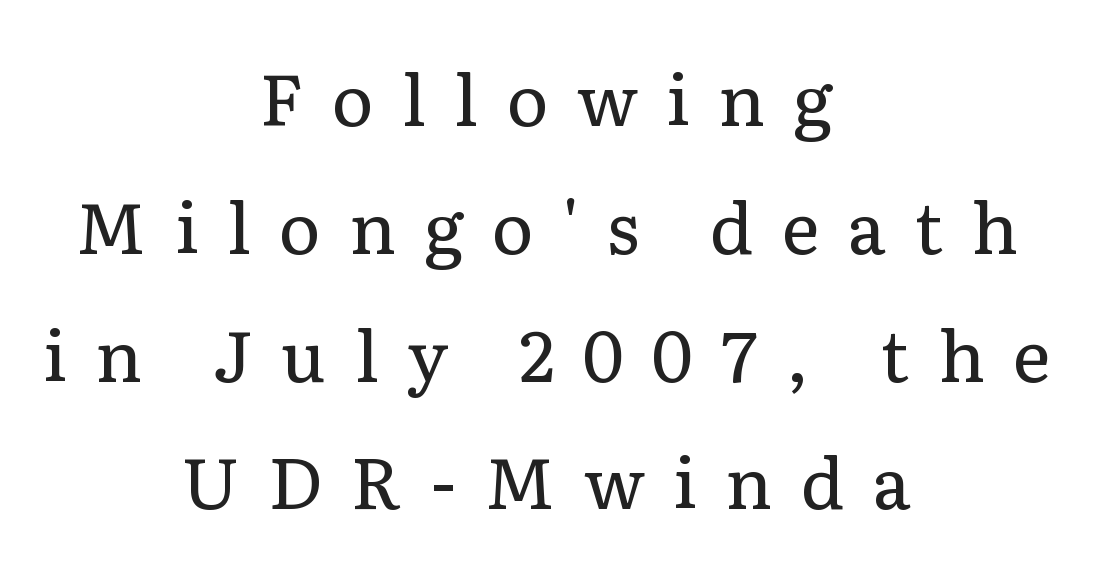
The image shows 71 px regular-weight serif type, upright; set centered, line spacing 1.8x, unusually wide letter spacing (+0.4 em), not underlined; low stroke contrast and a medium x-height.
